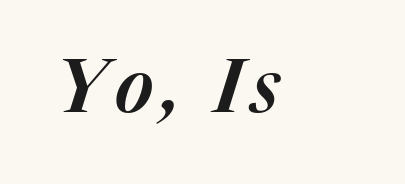
{"italic": "yes", "lean": "right", "slant_degrees": 17, "width": "normal", "stroke_contrast": "medium", "x_height": "medium", "monospaced": "no", "underline": "no", "glyph_px": 75}
